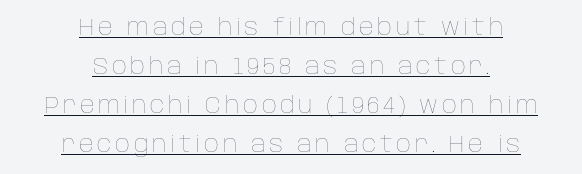
Q: Is the text bold? A: No.
Q: Is the text italic (slanted)? A: No, it is upright.
Q: Is the text underlined? A: Yes.
Q: How is the paragraph aligned? A: Centered.
Q: Is the spacing between lines tight, normal or loose? A: Normal.
